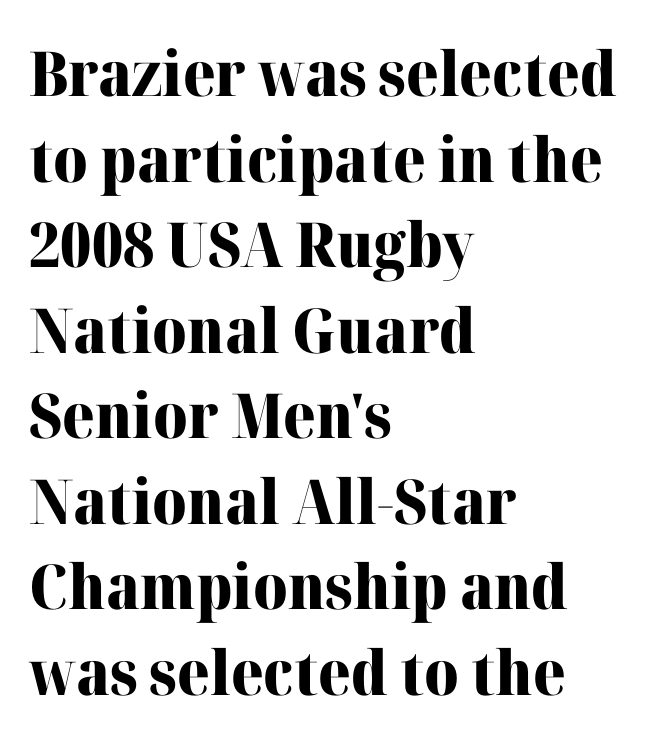
{"serif": "yes", "italic": "no", "bold": "yes", "weight": "heavy", "width": "normal", "stroke_contrast": "high", "x_height": "medium", "monospaced": "no", "underline": "no", "align": "left", "line_spacing": "normal", "line_spacing_ratio": 1.38, "letter_spacing": "normal", "letter_spacing_em": 0.0, "glyph_px": 62}
